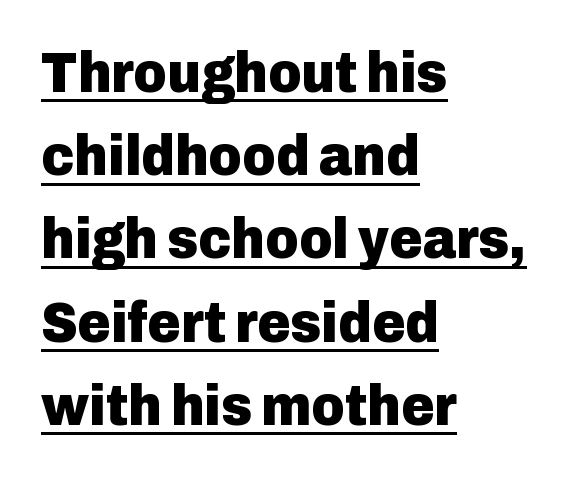
{"serif": "no", "italic": "no", "bold": "yes", "weight": "heavy", "width": "normal", "stroke_contrast": "low", "x_height": "medium", "monospaced": "no", "underline": "yes", "align": "left", "line_spacing": "normal", "line_spacing_ratio": 1.46, "letter_spacing": "normal", "letter_spacing_em": 0.0, "glyph_px": 57}
